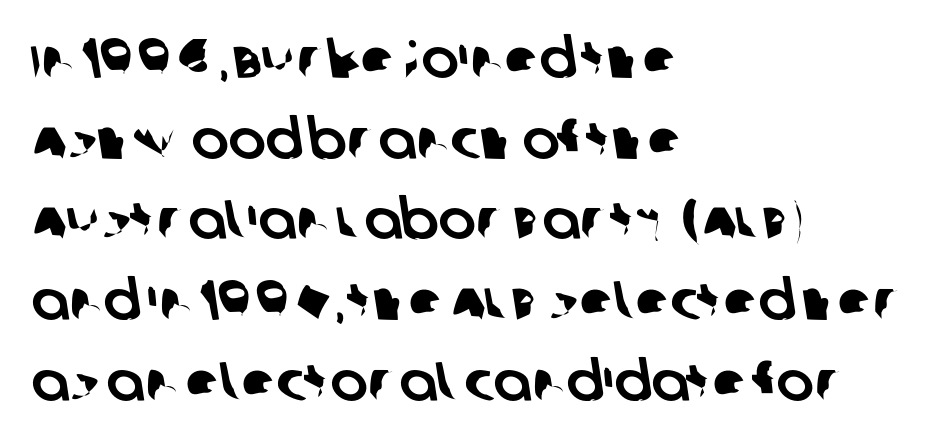
Q: Is the typeface a serif or a sans-serif typeface? A: Sans-serif.
Q: Is the text underlined? A: No.
Q: How is the paragraph aligned? A: Left-aligned.
Q: Is the spacing between letters normal or unusually wide? A: Normal.
Q: Is the spacing between lines tight, normal or loose? A: Normal.
Q: Width (condensed, normal, or wide)? A: Normal.
Q: Stroke contrast? A: Low.
Q: x-height? A: Large.
Q: Monospaced? A: No.
